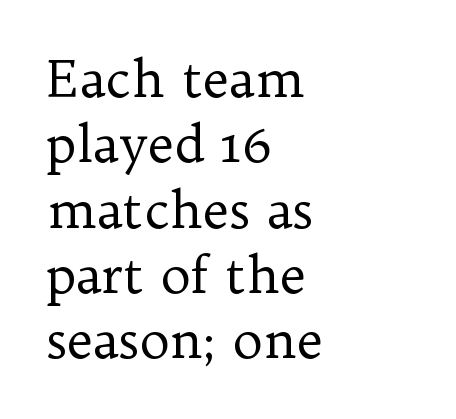
The image shows 51 px regular-weight serif type, upright; set left-aligned, normal line spacing (1.28x), normal letter spacing, not underlined; low stroke contrast and a medium x-height.
